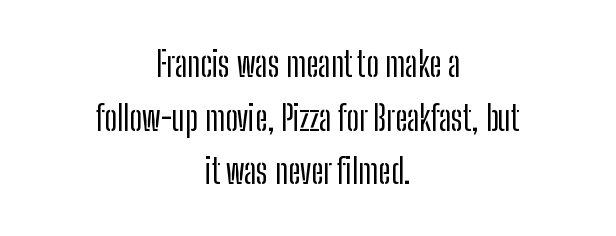
Q: Is the text italic (slanted)? A: No, it is upright.
Q: Is the typeface a serif or a sans-serif typeface? A: Sans-serif.
Q: Is the text underlined? A: No.
Q: How is the paragraph aligned? A: Centered.
Q: Is the spacing between letters normal or unusually wide? A: Normal.
Q: Is the spacing between lines tight, normal or loose? A: Normal.
Q: Width (condensed, normal, or wide)? A: Condensed.
Q: Stroke contrast? A: Low.
Q: x-height? A: Medium.
Q: Monospaced? A: No.
